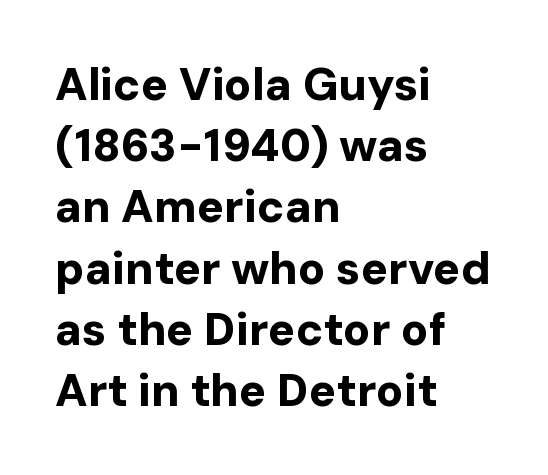
{"serif": "no", "italic": "no", "bold": "yes", "weight": "bold", "width": "normal", "stroke_contrast": "low", "x_height": "medium", "monospaced": "no", "underline": "no", "align": "left", "line_spacing": "normal", "line_spacing_ratio": 1.36, "letter_spacing": "normal", "letter_spacing_em": 0.0, "glyph_px": 45}
